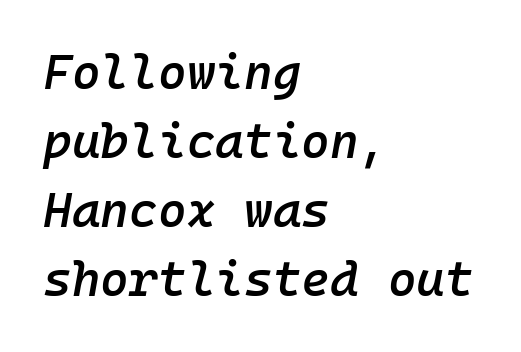
Q: Is the text bold? A: Semi-bold.
Q: Is the text italic (slanted)? A: Yes, it leans right by about 10 degrees.
Q: Is the text underlined? A: No.
Q: How is the paragraph aligned? A: Left-aligned.
Q: Is the spacing between letters normal or unusually wide? A: Normal.
Q: Is the spacing between lines tight, normal or loose? A: Normal.
Q: Width (condensed, normal, or wide)? A: Normal.
Q: Stroke contrast? A: Low.
Q: x-height? A: Medium.
Q: Monospaced? A: Yes.
